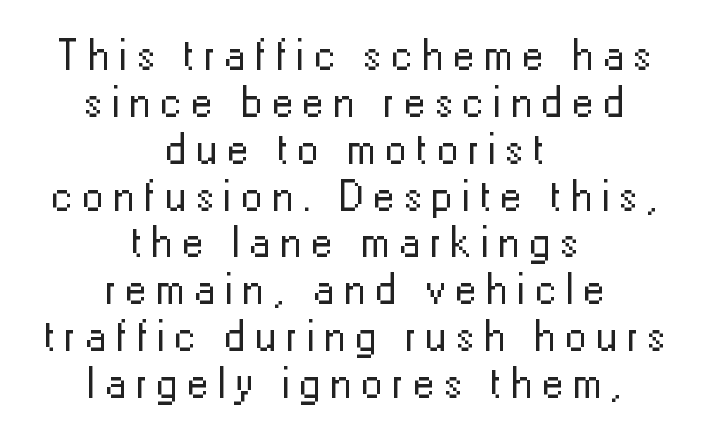
Q: Is the text bold? A: No.
Q: Is the text italic (slanted)? A: No, it is upright.
Q: Is the typeface a serif or a sans-serif typeface? A: Sans-serif.
Q: Is the text underlined? A: No.
Q: How is the paragraph aligned? A: Centered.
Q: Is the spacing between letters normal or unusually wide? A: Unusually wide.
Q: Is the spacing between lines tight, normal or loose? A: Tight.
Q: Width (condensed, normal, or wide)? A: Normal.
Q: Stroke contrast? A: Low.
Q: x-height? A: Medium.
Q: Monospaced? A: No.
